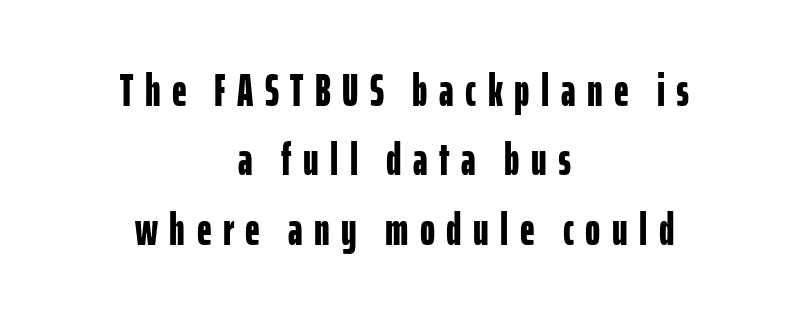
{"serif": "no", "italic": "no", "bold": "yes", "weight": "bold", "width": "condensed", "stroke_contrast": "low", "x_height": "medium", "monospaced": "no", "underline": "no", "align": "center", "line_spacing": "normal", "line_spacing_ratio": 1.51, "letter_spacing": "wide", "letter_spacing_em": 0.25, "glyph_px": 46}
